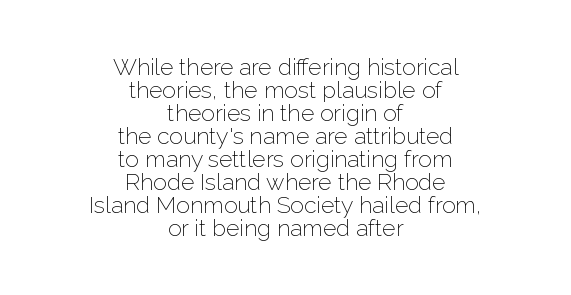
The image shows 23 px text type, upright; set centered, tight line spacing (1.0x), normal letter spacing, not underlined.
